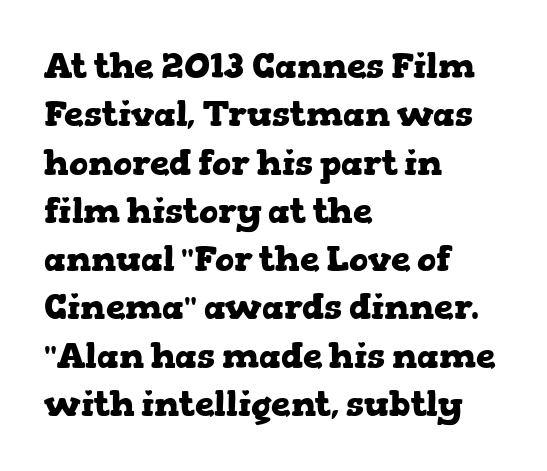
{"serif": "yes", "italic": "no", "bold": "yes", "weight": "heavy", "width": "wide", "stroke_contrast": "low", "x_height": "medium", "monospaced": "no", "underline": "no", "align": "left", "line_spacing": "normal", "line_spacing_ratio": 1.38, "letter_spacing": "normal", "letter_spacing_em": 0.0, "glyph_px": 35}
